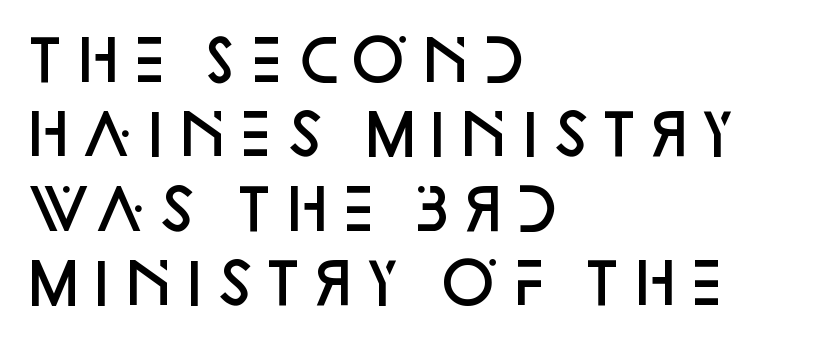
Quick note: interline space is typical. In terms of weight, the rendering is demibold, just under bold. No word sits above an underline. One-word summary of the alignment: left. Note the varied advance widths — an 'i' is clearly narrower than an 'm'.
